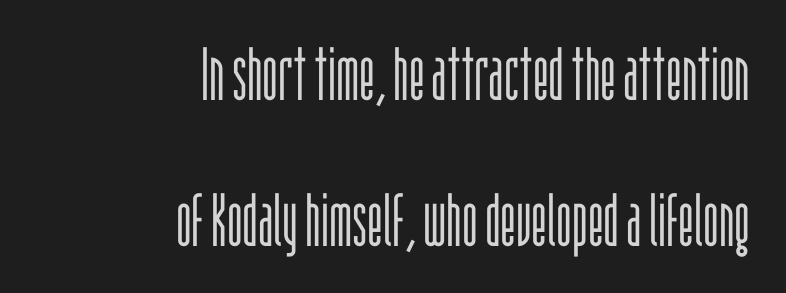
A light-to-regular cut is what we see here. The area under the type is left untouched. This rendering leaves character spacing at its baseline value. Leading: increased.
